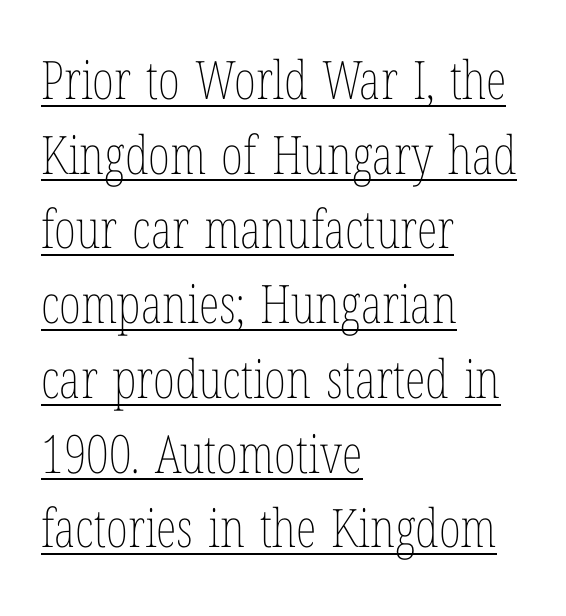
The image shows 53 px thin, condensed type, upright; set left-aligned, normal line spacing (1.41x), normal letter spacing, underlined; low stroke contrast and a medium x-height.
